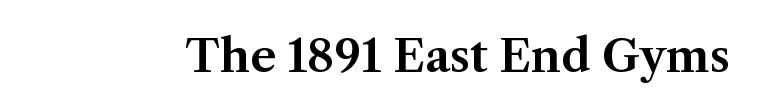
The image shows 45 px serif type, upright; set normal letter spacing, not underlined; medium stroke contrast and a medium x-height.
